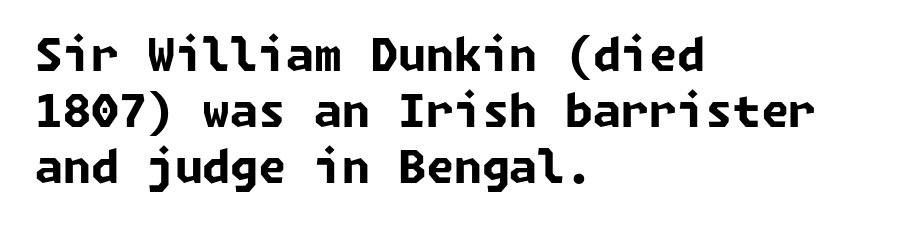
The image shows 45 px bold sans-serif type; set left-aligned, line spacing 1.24x, normal letter spacing, not underlined; low stroke contrast and a medium x-height.
